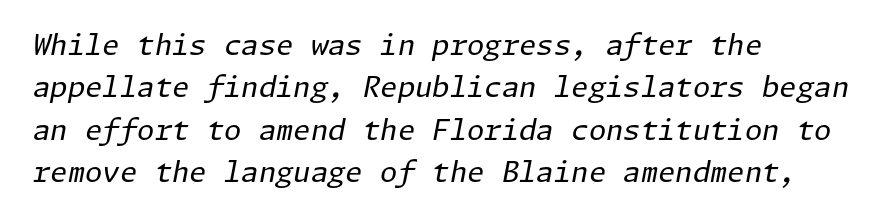
The image shows 28 px regular-weight type, italic (leaning right); set left-aligned, normal line spacing (1.51x), normal letter spacing, not underlined; low stroke contrast and a medium x-height.
